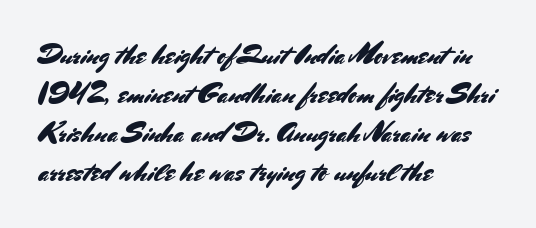
Q: Is the text italic (slanted)? A: Yes.
Q: Is the text underlined? A: No.
Q: How is the paragraph aligned? A: Left-aligned.
Q: Is the spacing between letters normal or unusually wide? A: Normal.
Q: Is the spacing between lines tight, normal or loose? A: Normal.
